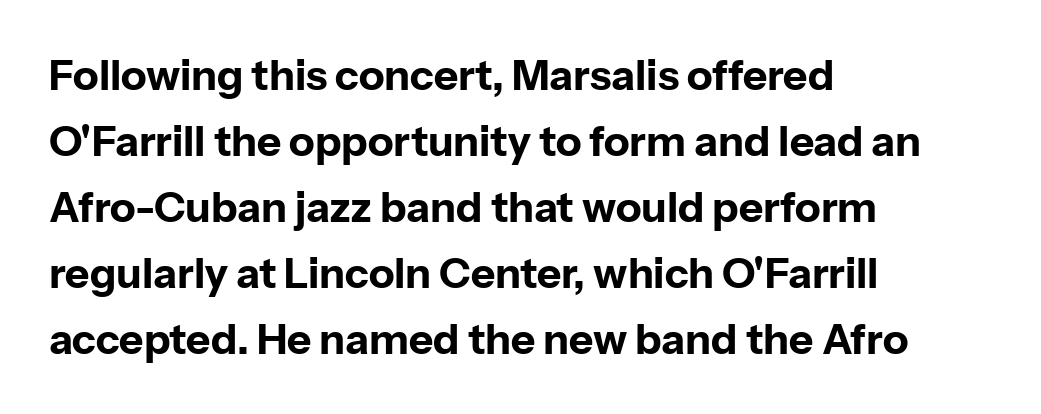
Q: Is the text bold? A: Yes.
Q: Is the text italic (slanted)? A: No, it is upright.
Q: Is the typeface a serif or a sans-serif typeface? A: Sans-serif.
Q: Is the text underlined? A: No.
Q: How is the paragraph aligned? A: Left-aligned.
Q: Is the spacing between letters normal or unusually wide? A: Normal.
Q: Is the spacing between lines tight, normal or loose? A: Normal.
Q: Width (condensed, normal, or wide)? A: Normal.
Q: Stroke contrast? A: Low.
Q: x-height? A: Medium.
Q: Monospaced? A: No.
